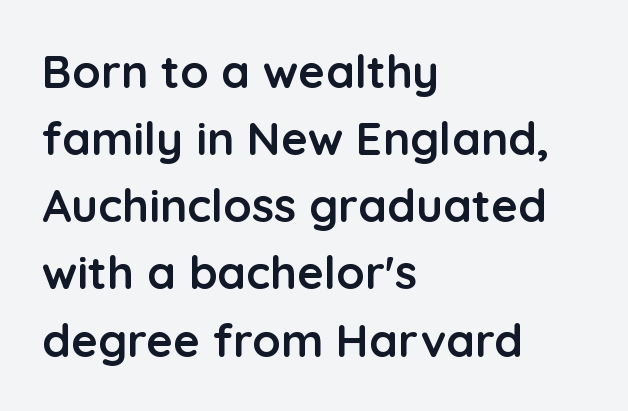
Q: Is the text bold? A: Yes.
Q: Is the text italic (slanted)? A: No, it is upright.
Q: Is the typeface a serif or a sans-serif typeface? A: Sans-serif.
Q: Is the text underlined? A: No.
Q: How is the paragraph aligned? A: Left-aligned.
Q: Is the spacing between letters normal or unusually wide? A: Normal.
Q: Is the spacing between lines tight, normal or loose? A: Normal.
Q: Width (condensed, normal, or wide)? A: Normal.
Q: Stroke contrast? A: Low.
Q: x-height? A: Medium.
Q: Monospaced? A: No.
